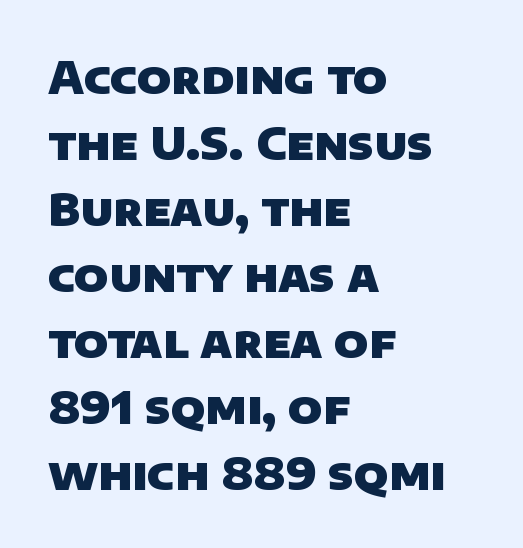
The image shows 44 px heavy sans-serif type; set left-aligned, normal line spacing (1.5x), normal letter spacing, not underlined; low stroke contrast and a large x-height.
